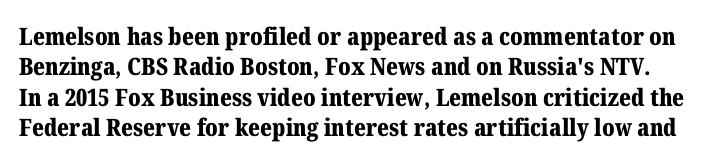
{"italic": "no", "bold": "yes", "underline": "no", "line_spacing": "normal", "line_spacing_ratio": 1.27, "letter_spacing": "normal", "letter_spacing_em": 0.0, "glyph_px": 24}
